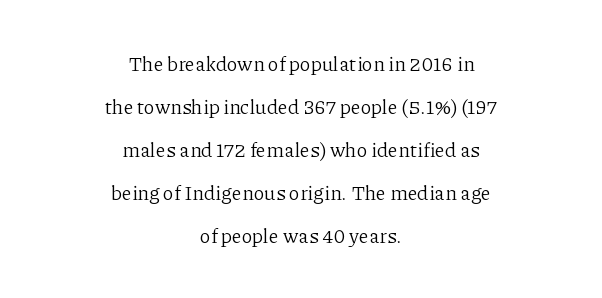
The image shows 20 px text type, upright; set centered, loose line spacing (2.15x), normal letter spacing, not underlined.
